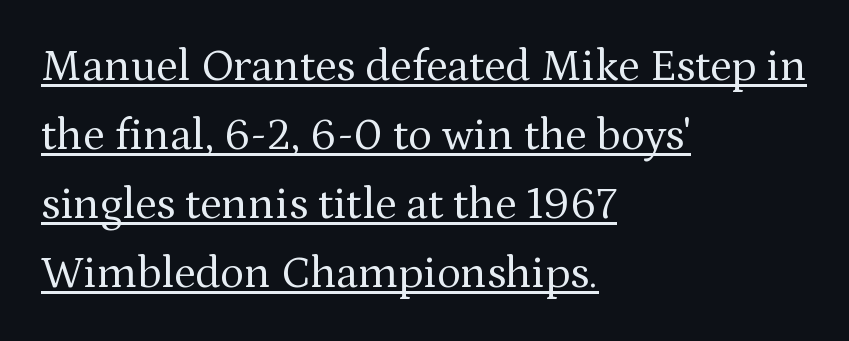
The rendering uses a moderate line-height, typical for paragraphs. Where is the straight margin? On the left. Regarding serifs, this sample has them. Each stroke keeps to a modest, everyday thickness or less.
